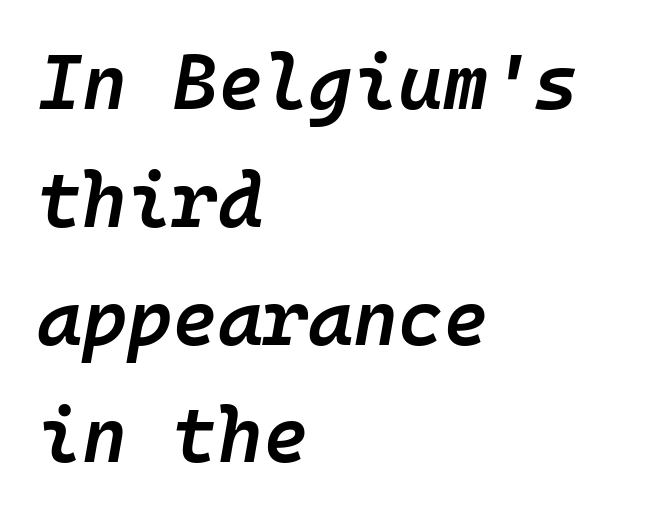
{"italic": "yes", "lean": "right", "slant_degrees": 10, "bold": "semi", "weight": "semibold", "width": "normal", "stroke_contrast": "low", "x_height": "medium", "monospaced": "yes", "underline": "no", "align": "left", "line_spacing": "normal", "line_spacing_ratio": 1.53, "letter_spacing": "normal", "letter_spacing_em": 0.0, "glyph_px": 77}
